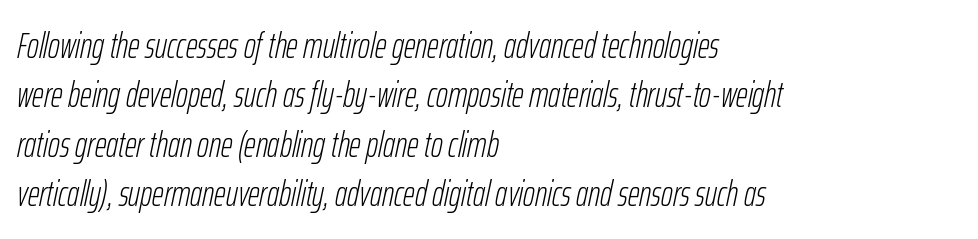
{"italic": "yes", "lean": "right", "slant_degrees": 12, "bold": "no", "weight": "light", "width": "condensed", "stroke_contrast": "low", "x_height": "medium", "monospaced": "no", "underline": "no", "align": "left", "line_spacing": "normal", "line_spacing_ratio": 1.37, "letter_spacing": "normal", "letter_spacing_em": 0.0, "glyph_px": 36}
